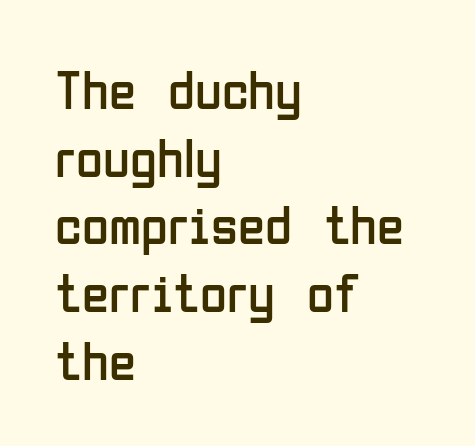
Casual observation: everything's shoved over to the left. The passage shown has conventional tracking throughout. Upright lettering throughout. These lines are composed in type without serifs. The rendering uses natural spacing where letterforms have individual widths.
